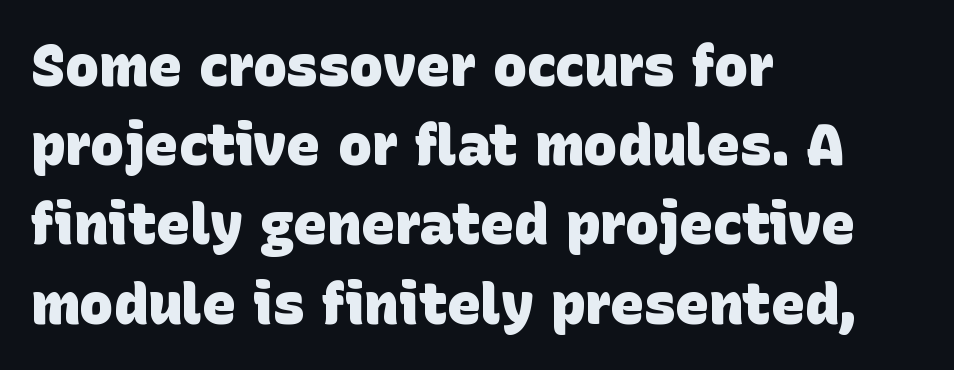
The image shows 57 px heavy sans-serif type; set left-aligned, normal line spacing (1.39x), normal letter spacing, not underlined; low stroke contrast and a large x-height.
